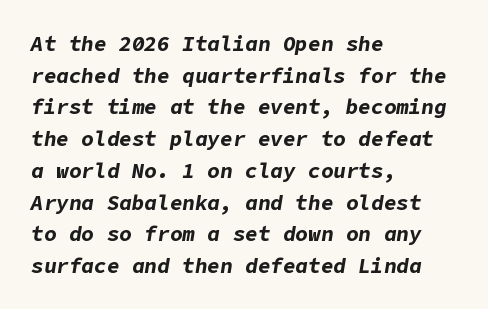
Q: Is the text bold? A: Yes.
Q: Is the text italic (slanted)? A: Yes, it leans right by about 9 degrees.
Q: Is the text underlined? A: No.
Q: How is the paragraph aligned? A: Left-aligned.
Q: Is the spacing between letters normal or unusually wide? A: Normal.
Q: Is the spacing between lines tight, normal or loose? A: Normal.
